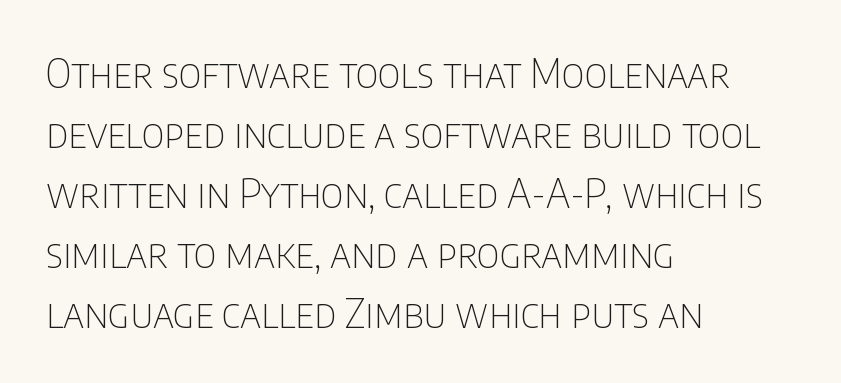
The image shows 40 px thin, condensed sans-serif type, upright; set left-aligned, normal line spacing (1.5x), normal letter spacing, not underlined; low stroke contrast and a large x-height.
